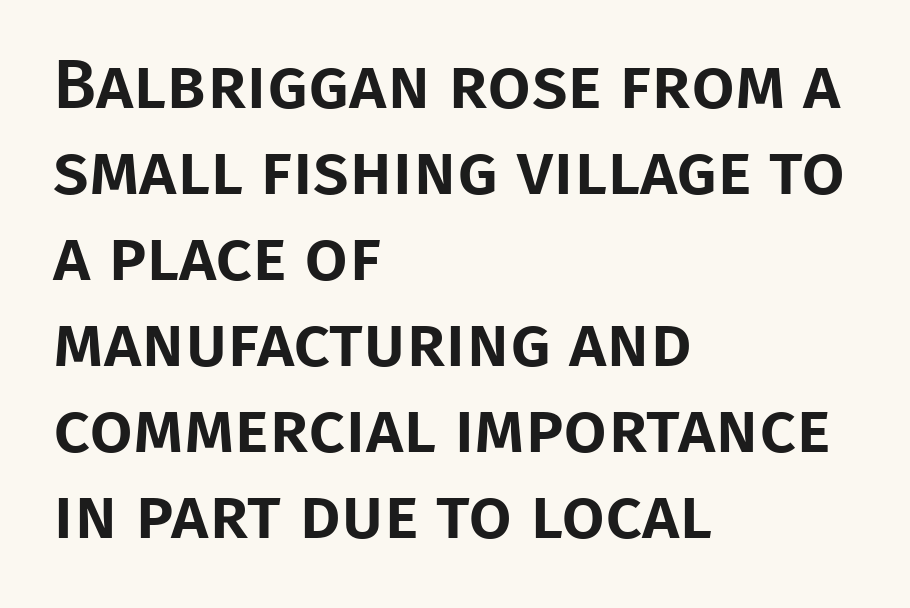
{"serif": "no", "italic": "no", "width": "normal", "stroke_contrast": "low", "x_height": "large", "monospaced": "no", "underline": "no", "align": "left", "line_spacing_ratio": 1.23, "letter_spacing": "normal", "letter_spacing_em": 0.0, "glyph_px": 70}
